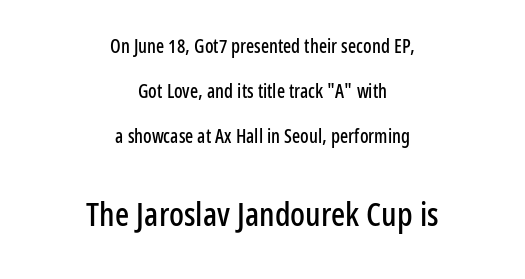
The image shows 33 px condensed sans-serif type, upright; set centered, loose line spacing (2.37x), normal letter spacing, not underlined; the second (bottom) block is 1.74x larger; low stroke contrast and a medium x-height.
